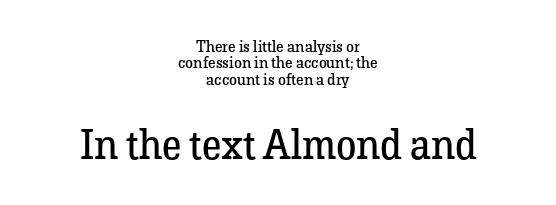
{"serif": "yes", "italic": "no", "bold": "no", "weight": "regular", "width": "normal", "stroke_contrast": "low", "x_height": "medium", "monospaced": "no", "underline": "no", "align": "center", "line_spacing": "tight", "line_spacing_ratio": 1.02, "letter_spacing": "normal", "letter_spacing_em": 0.0, "larger_block": "second", "size_ratio": 2.56, "glyph_px": 41}
